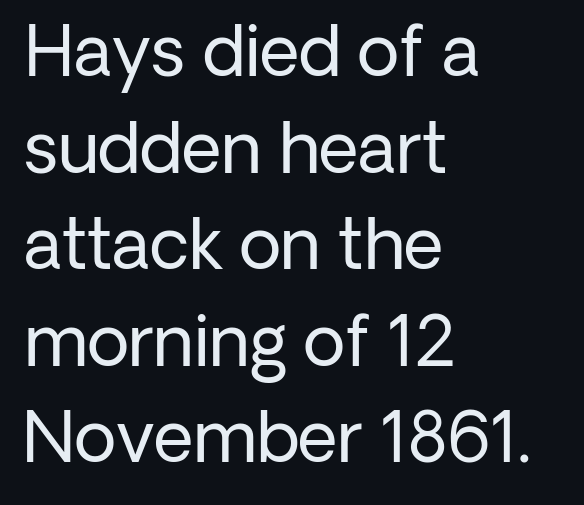
{"serif": "no", "italic": "no", "bold": "no", "weight": "regular", "width": "normal", "stroke_contrast": "low", "x_height": "medium", "monospaced": "no", "underline": "no", "align": "left", "line_spacing": "normal", "line_spacing_ratio": 1.4, "letter_spacing": "normal", "letter_spacing_em": 0.0, "glyph_px": 69}
